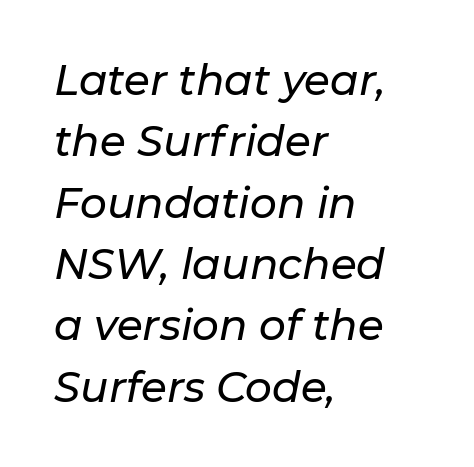
{"italic": "yes", "lean": "right", "slant_degrees": 11, "width": "normal", "stroke_contrast": "low", "x_height": "medium", "monospaced": "no", "underline": "no", "align": "left", "line_spacing": "normal", "line_spacing_ratio": 1.46, "letter_spacing": "normal", "letter_spacing_em": 0.0, "glyph_px": 42}
